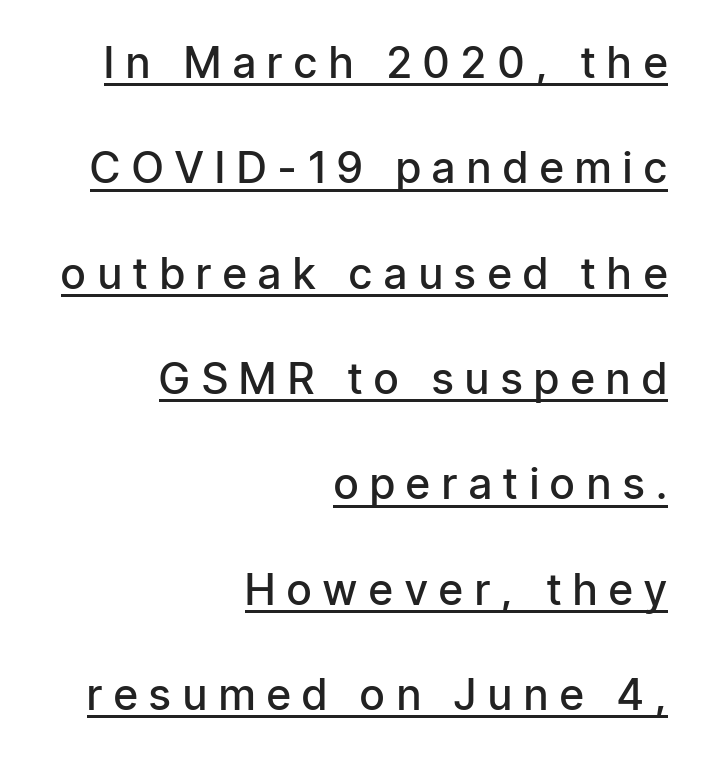
{"serif": "no", "italic": "no", "bold": "semi", "weight": "semibold", "width": "condensed", "stroke_contrast": "low", "x_height": "medium", "monospaced": "no", "underline": "yes", "align": "right", "line_spacing": "loose", "line_spacing_ratio": 2.45, "letter_spacing": "wide", "letter_spacing_em": 0.28, "glyph_px": 43}
